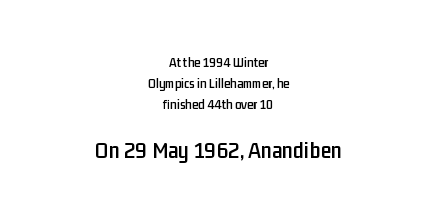
Q: Is the text italic (slanted)? A: No, it is upright.
Q: Is the text underlined? A: No.
Q: How is the paragraph aligned? A: Centered.
Q: Is the spacing between letters normal or unusually wide? A: Normal.
Q: Is the spacing between lines tight, normal or loose? A: Normal.
Q: Which block of text is set in a larger size, the first (top) or the second (bottom)? A: The second (bottom) one.
